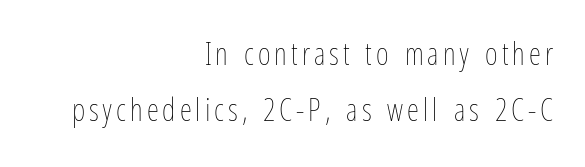
This reads as an unemphasized weight, regular at the heaviest. Posture: vertical. Note the varied advance widths — an 'i' is clearly narrower than an 'm'. The passage shown is not underscored anywhere. Which margin do the lines hug? The right one — the left edge is uneven.
